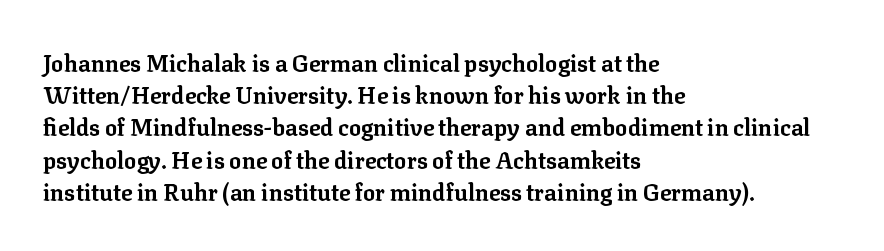
Teacher's note: observe the even left margin — that is flush-left alignment. Tracking here is standard; glyphs follow each other at the usual distance. Horizontal bands of white between lines are of average thickness. Is the type bold? Yes — the strokes are clearly thick and heavy. This is the regular roman posture of the typeface.
